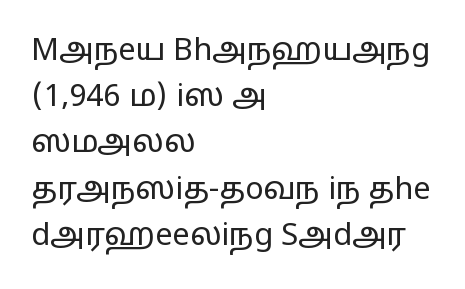
How would I describe the line gaps? Plain and ordinary. This rendering features lettering with no underline. The characters are drawn with everyday or finer stroke widths. Does the copy run flush right? No — it runs flush left. Is the letter spacing exaggerated? No — it looks like the ordinary default. No italicization has been applied; the sample stays upright.
